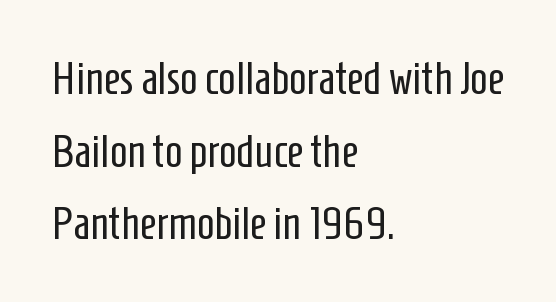
The image shows 46 px regular-weight, condensed sans-serif type, upright; set left-aligned, normal line spacing (1.58x), normal letter spacing, not underlined; low stroke contrast and a medium x-height.
